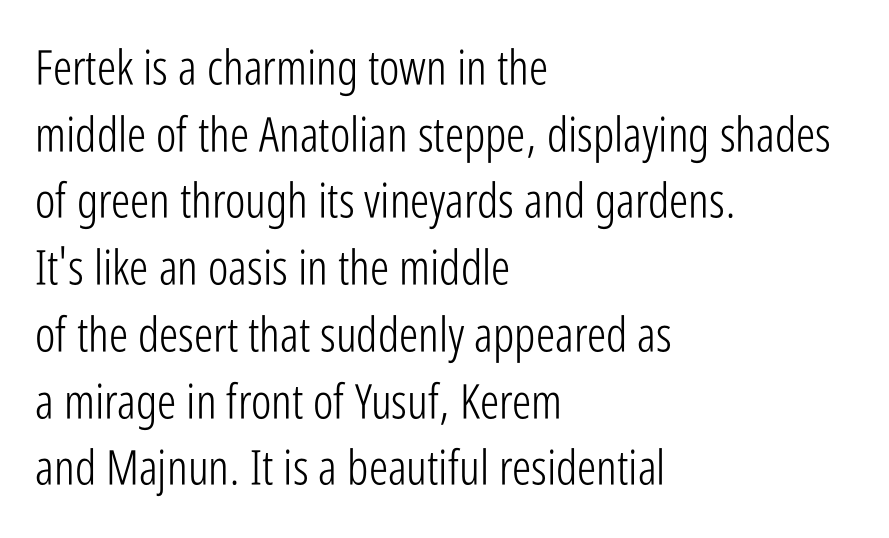
Q: Is the text bold? A: No.
Q: Is the text italic (slanted)? A: No, it is upright.
Q: Is the typeface a serif or a sans-serif typeface? A: Sans-serif.
Q: Is the text underlined? A: No.
Q: How is the paragraph aligned? A: Left-aligned.
Q: Is the spacing between letters normal or unusually wide? A: Normal.
Q: Is the spacing between lines tight, normal or loose? A: Normal.
Q: Width (condensed, normal, or wide)? A: Condensed.
Q: Stroke contrast? A: Low.
Q: x-height? A: Medium.
Q: Monospaced? A: No.
